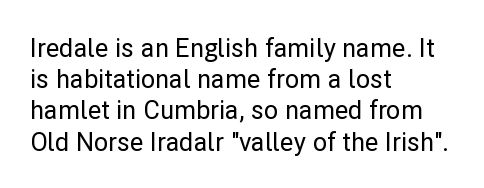
Q: Is the text italic (slanted)? A: No, it is upright.
Q: Is the text underlined? A: No.
Q: How is the paragraph aligned? A: Left-aligned.
Q: Is the spacing between letters normal or unusually wide? A: Normal.
Q: Is the spacing between lines tight, normal or loose? A: Normal.
